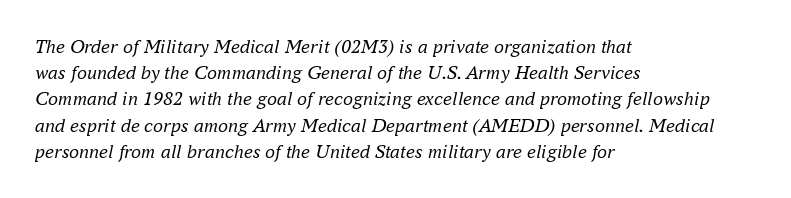
Summary of vertical rhythm: regular, with standard interline spacing. The gap between lines stays unmarked. The lines in this sample share a left origin and differ only in where they stop. A typesetter would call this zero additional tracking. No letter is thick-stroked: the sample isn't bold.
